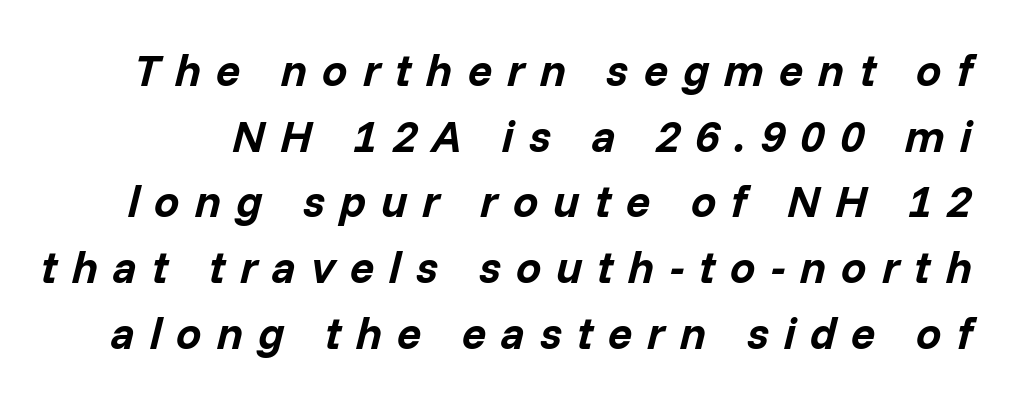
The image shows 45 px bold type, italic (leaning right); set normal line spacing (1.46x), unusually wide letter spacing (+0.33 em), not underlined; low stroke contrast and a medium x-height.
